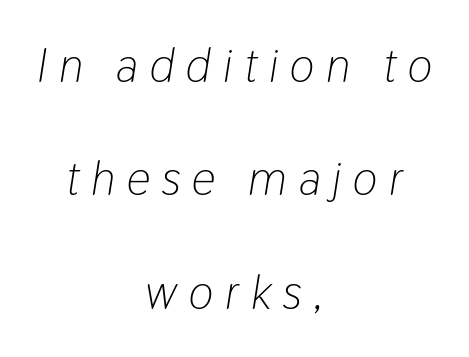
Q: Is the text bold? A: No.
Q: Is the text italic (slanted)? A: Yes, it leans right by about 9 degrees.
Q: Is the text underlined? A: No.
Q: How is the paragraph aligned? A: Centered.
Q: Is the spacing between letters normal or unusually wide? A: Unusually wide.
Q: Is the spacing between lines tight, normal or loose? A: Loose.
Q: Width (condensed, normal, or wide)? A: Condensed.
Q: Stroke contrast? A: Low.
Q: x-height? A: Medium.
Q: Monospaced? A: No.
